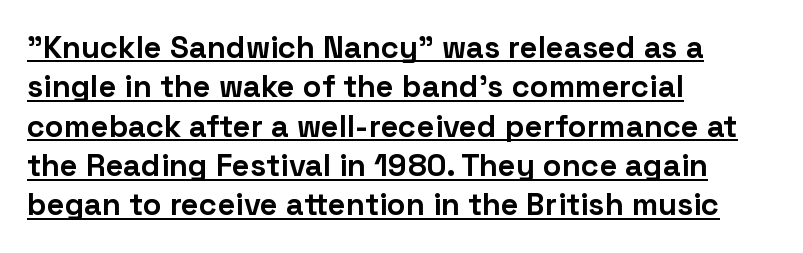
{"serif": "no", "italic": "no", "bold": "yes", "weight": "bold", "width": "normal", "stroke_contrast": "low", "x_height": "medium", "monospaced": "no", "underline": "yes", "align": "left", "line_spacing": "normal", "line_spacing_ratio": 1.27, "letter_spacing": "normal", "letter_spacing_em": 0.0, "glyph_px": 31}
